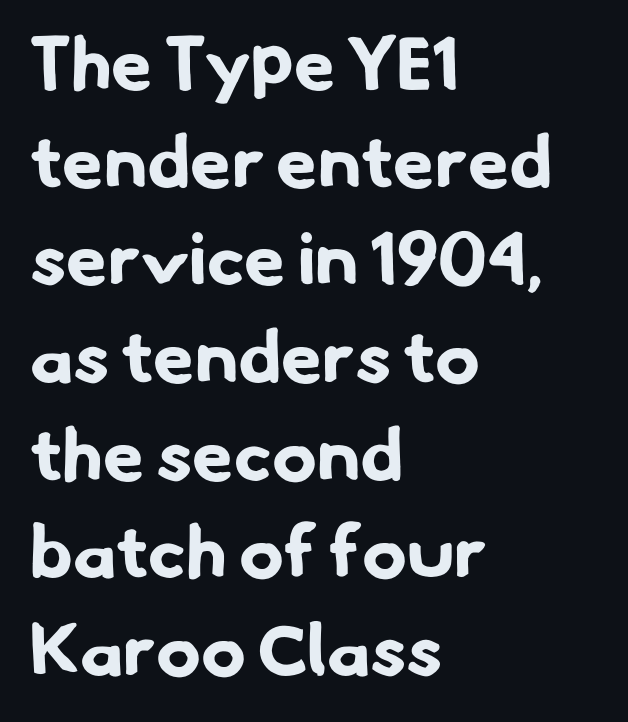
{"serif": "no", "bold": "yes", "weight": "bold", "width": "normal", "stroke_contrast": "low", "x_height": "small", "monospaced": "no", "underline": "no", "align": "left", "line_spacing": "normal", "line_spacing_ratio": 1.32, "letter_spacing": "normal", "letter_spacing_em": 0.0, "glyph_px": 74}
